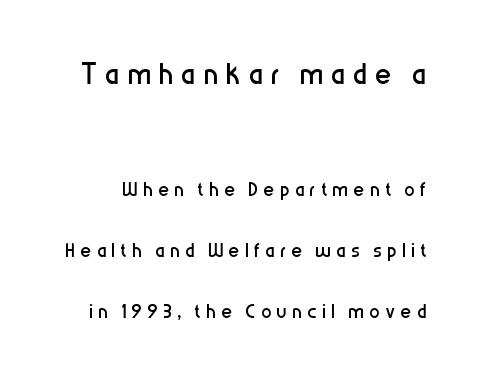
The image shows 39 px regular-weight, condensed sans-serif type, upright; set loose line spacing (2.34x), unusually wide letter spacing (+0.21 em), not underlined; the first (top) block is 1.5x larger; low stroke contrast and a medium x-height.
